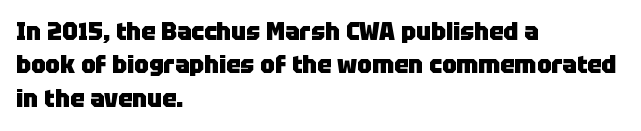
The image shows 24 px bold type, upright; set left-aligned, normal line spacing (1.39x), normal letter spacing, not underlined.
